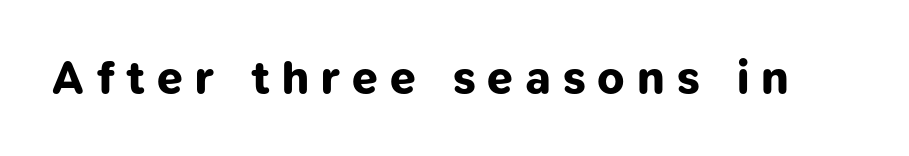
Q: Is the text bold? A: Yes.
Q: Is the typeface a serif or a sans-serif typeface? A: Sans-serif.
Q: Is the text underlined? A: No.
Q: Is the spacing between letters normal or unusually wide? A: Unusually wide.
Q: Width (condensed, normal, or wide)? A: Normal.
Q: Stroke contrast? A: Low.
Q: x-height? A: Medium.
Q: Monospaced? A: No.
